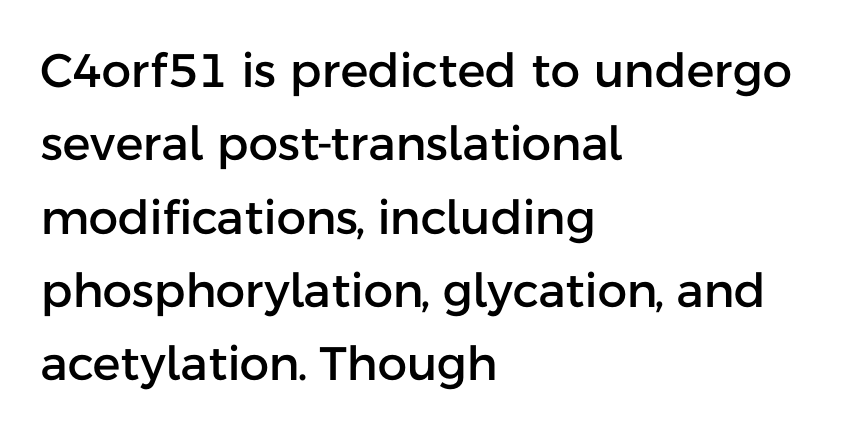
Q: Is the text italic (slanted)? A: No, it is upright.
Q: Is the typeface a serif or a sans-serif typeface? A: Sans-serif.
Q: Is the text underlined? A: No.
Q: How is the paragraph aligned? A: Left-aligned.
Q: Is the spacing between letters normal or unusually wide? A: Normal.
Q: Is the spacing between lines tight, normal or loose? A: Normal.
Q: Width (condensed, normal, or wide)? A: Normal.
Q: Stroke contrast? A: Low.
Q: x-height? A: Medium.
Q: Monospaced? A: No.
